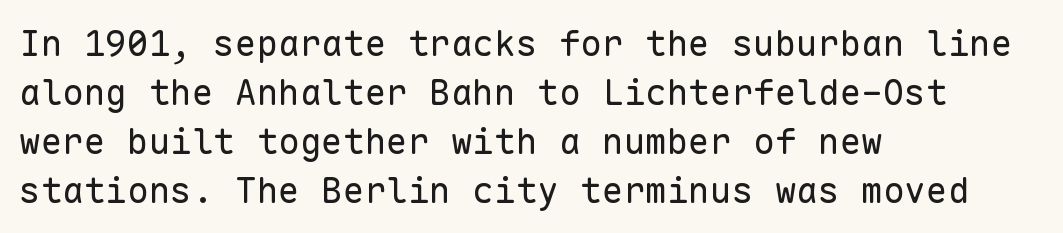
The image shows 36 px regular-weight sans-serif type, upright, monospaced; set left-aligned, normal line spacing (1.36x), normal letter spacing, not underlined; low stroke contrast and a medium x-height.
